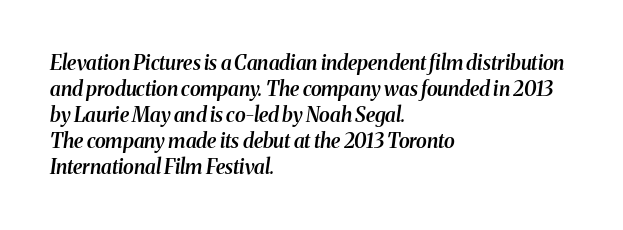
Q: Is the text bold? A: Semi-bold.
Q: Is the text italic (slanted)? A: Yes, it leans right by about 8 degrees.
Q: Is the text underlined? A: No.
Q: How is the paragraph aligned? A: Left-aligned.
Q: Is the spacing between letters normal or unusually wide? A: Normal.
Q: Is the spacing between lines tight, normal or loose? A: Normal.
